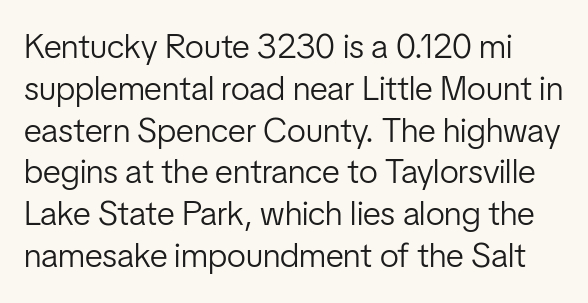
Q: Is the text bold? A: No.
Q: Is the text italic (slanted)? A: No, it is upright.
Q: Is the typeface a serif or a sans-serif typeface? A: Sans-serif.
Q: Is the text underlined? A: No.
Q: Is the spacing between letters normal or unusually wide? A: Normal.
Q: Width (condensed, normal, or wide)? A: Condensed.
Q: Stroke contrast? A: Low.
Q: x-height? A: Medium.
Q: Monospaced? A: No.
